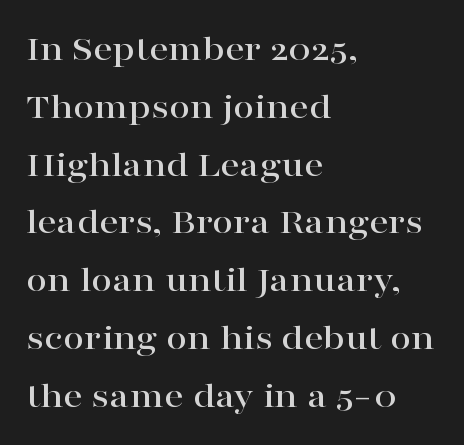
{"serif": "yes", "italic": "no", "width": "wide", "stroke_contrast": "high", "x_height": "medium", "monospaced": "no", "underline": "no", "align": "left", "line_spacing": "normal", "line_spacing_ratio": 1.52, "letter_spacing": "normal", "letter_spacing_em": 0.0, "glyph_px": 38}
